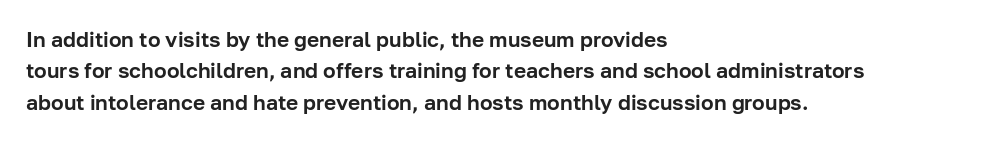
The image shows 21 px text type, upright; set left-aligned, normal line spacing (1.5x), normal letter spacing, not underlined.
